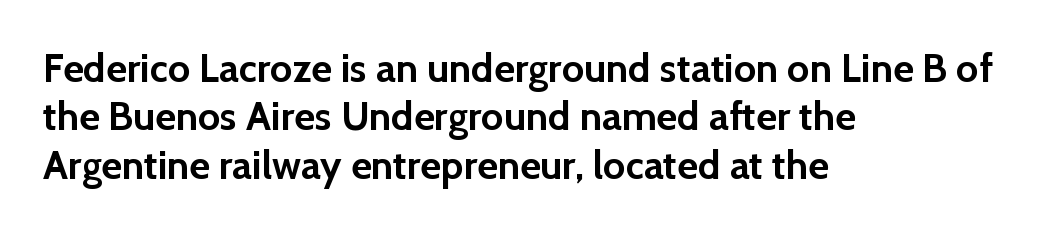
{"serif": "no", "italic": "no", "bold": "yes", "weight": "semibold", "width": "normal", "x_height": "medium", "monospaced": "no", "underline": "no", "align": "left", "line_spacing_ratio": 1.21, "letter_spacing": "normal", "letter_spacing_em": 0.0, "glyph_px": 40}
